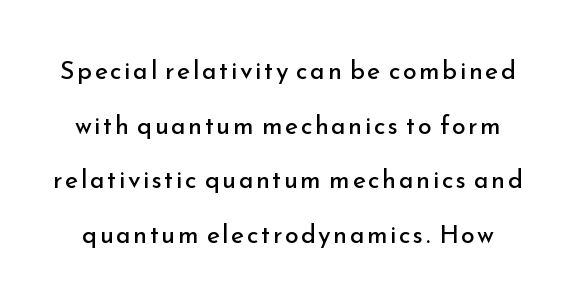
Q: Is the text bold? A: No.
Q: Is the text italic (slanted)? A: No, it is upright.
Q: Is the text underlined? A: No.
Q: Is the spacing between lines tight, normal or loose? A: Loose.
